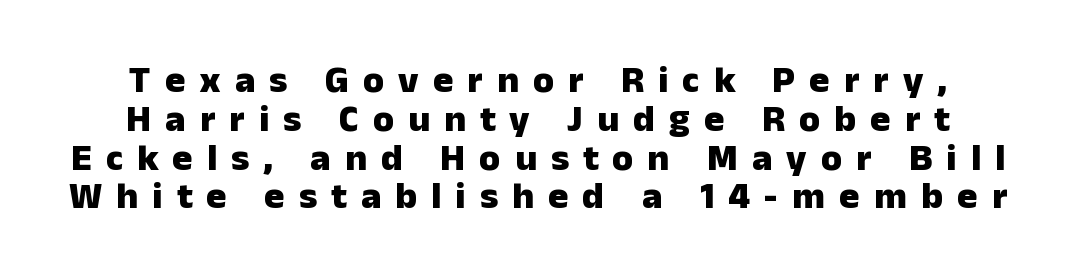
Ascenders rise straight up at ninety degrees. The tracking jumps out immediately: characters are airy and widely separated. These words are printed bold, with thick strokes throughout. The zone under the glyphs is completely vacant.
